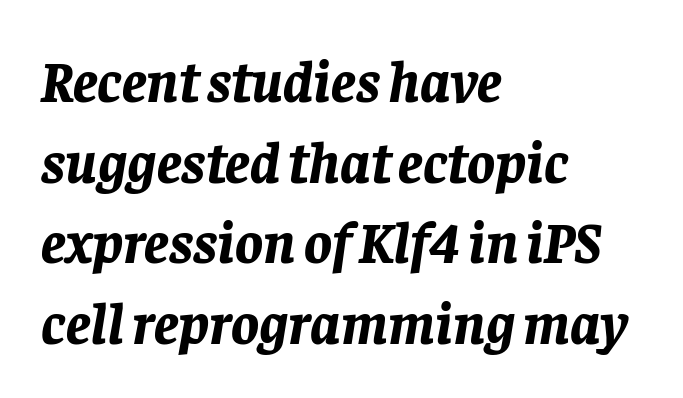
{"italic": "yes", "lean": "right", "slant_degrees": 8, "bold": "yes", "weight": "bold", "width": "normal", "stroke_contrast": "low", "x_height": "large", "monospaced": "no", "underline": "no", "align": "left", "line_spacing": "normal", "line_spacing_ratio": 1.39, "letter_spacing": "normal", "letter_spacing_em": 0.0, "glyph_px": 58}
